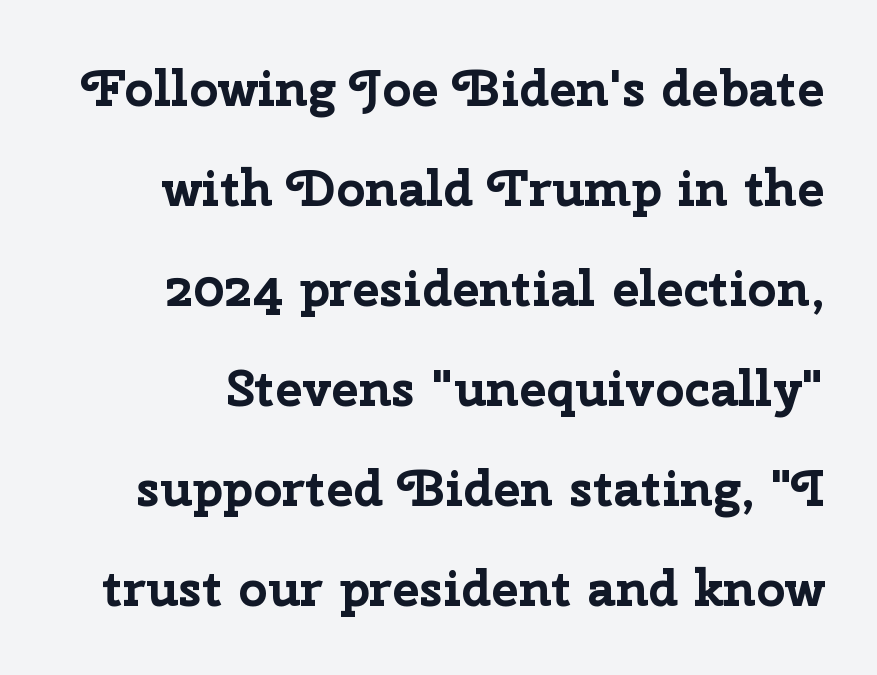
Nope, no serifs anywhere on these letters. The rendering uses a bold face; every stroke is thick and dark. Honestly, the rows look like they've been pulled way apart. Nobody touched the tracking dial on this one.
